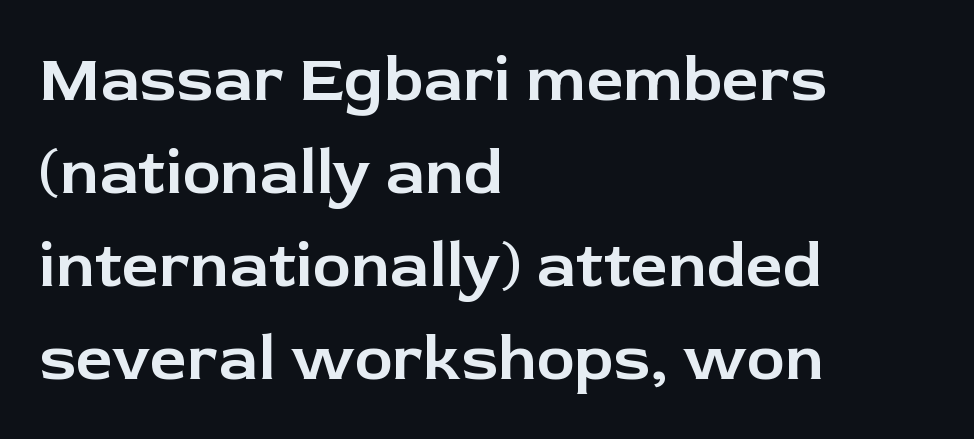
{"serif": "no", "italic": "no", "width": "normal", "stroke_contrast": "low", "x_height": "medium", "monospaced": "no", "underline": "no", "align": "left", "line_spacing": "normal", "line_spacing_ratio": 1.43, "letter_spacing": "normal", "letter_spacing_em": 0.0, "glyph_px": 65}
